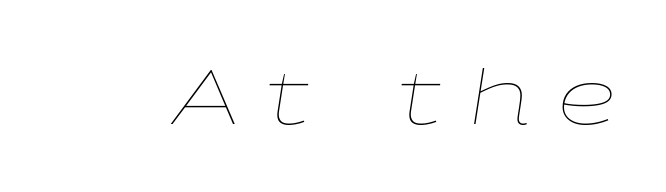
{"italic": "yes", "lean": "right", "slant_degrees": 9, "bold": "no", "weight": "thin", "width": "wide", "stroke_contrast": "low", "x_height": "medium", "monospaced": "no", "underline": "no", "letter_spacing": "wide", "letter_spacing_em": 0.37, "glyph_px": 75}
